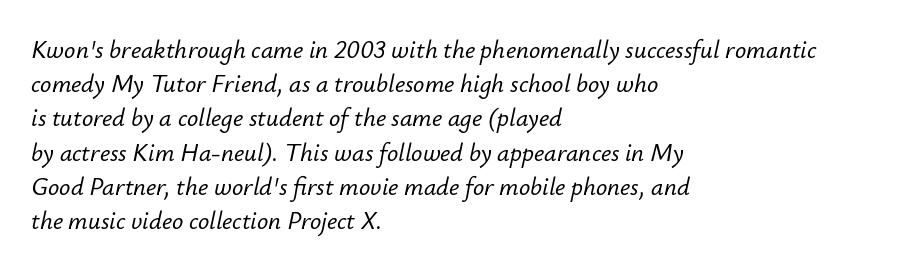
The image shows 25 px text type, italic (leaning right); set left-aligned, normal line spacing (1.37x), normal letter spacing, not underlined.
